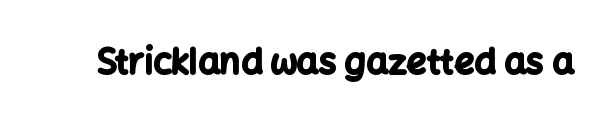
The image shows 35 px bold sans-serif type, upright; set normal letter spacing, not underlined; low stroke contrast and a medium x-height.
